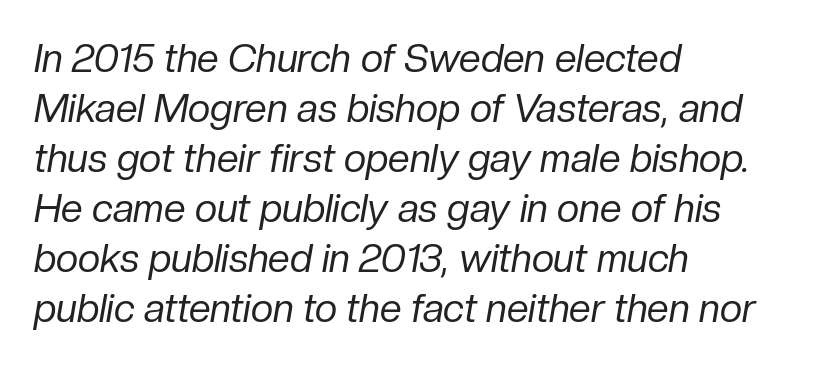
Q: Is the text bold? A: No.
Q: Is the text italic (slanted)? A: Yes, it leans right by about 10 degrees.
Q: Is the text underlined? A: No.
Q: How is the paragraph aligned? A: Left-aligned.
Q: Is the spacing between letters normal or unusually wide? A: Normal.
Q: Is the spacing between lines tight, normal or loose? A: Normal.
Q: Width (condensed, normal, or wide)? A: Normal.
Q: Stroke contrast? A: Low.
Q: x-height? A: Medium.
Q: Monospaced? A: No.
